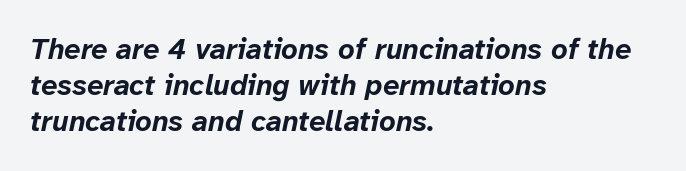
The image shows 29 px bold type, italic (leaning right); set left-aligned, line spacing 1.24x, normal letter spacing, not underlined; low stroke contrast and a medium x-height.
